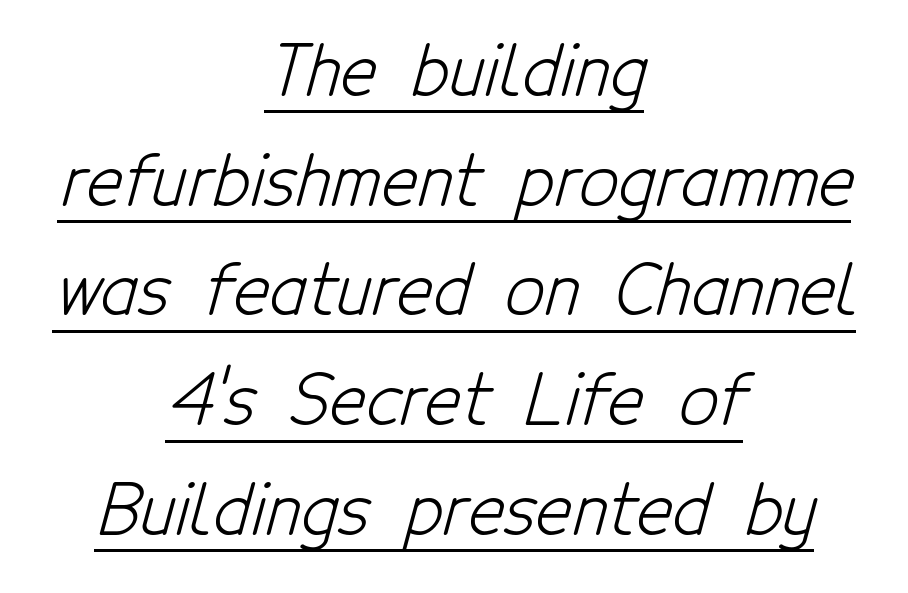
The image shows 69 px light, condensed sans-serif type; set centered, normal line spacing (1.59x), normal letter spacing, underlined; low stroke contrast and a medium x-height.
